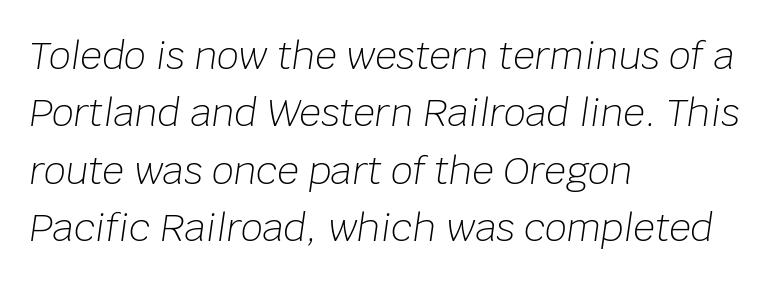
Q: Is the text bold? A: No.
Q: Is the text italic (slanted)? A: Yes, it leans right by about 8 degrees.
Q: Is the text underlined? A: No.
Q: How is the paragraph aligned? A: Left-aligned.
Q: Is the spacing between letters normal or unusually wide? A: Normal.
Q: Is the spacing between lines tight, normal or loose? A: Normal.
Q: Width (condensed, normal, or wide)? A: Normal.
Q: Stroke contrast? A: Low.
Q: x-height? A: Large.
Q: Monospaced? A: No.
